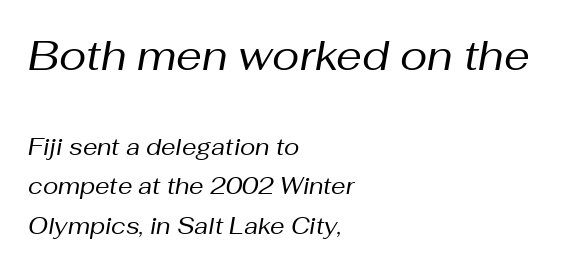
Q: Is the text bold? A: No.
Q: Is the text italic (slanted)? A: Yes, it leans right by about 10 degrees.
Q: Is the text underlined? A: No.
Q: How is the paragraph aligned? A: Left-aligned.
Q: Is the spacing between letters normal or unusually wide? A: Normal.
Q: Which block of text is set in a larger size, the first (top) or the second (bottom)? A: The first (top) one.
Q: Width (condensed, normal, or wide)? A: Normal.
Q: Stroke contrast? A: Medium.
Q: x-height? A: Medium.
Q: Monospaced? A: No.
